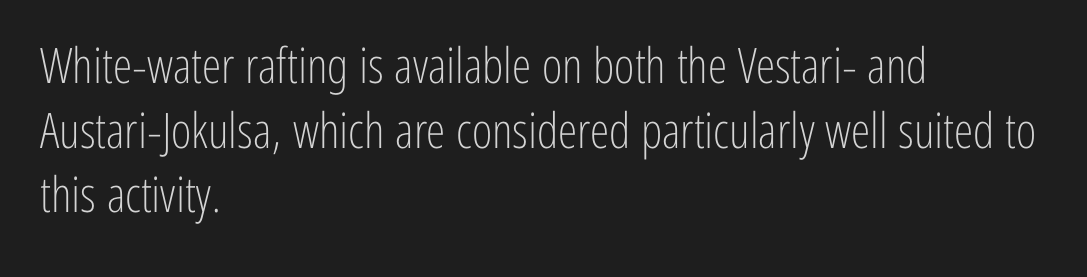
The compositor pushed each line to the left boundary. The specimen omits any rule beneath the text block's lines. The letters carry no serifs — their stems end cleanly without finishing strokes. The cut favours lightness, reaching ordinary text weight at its darkest. These lines are rendered in a variable-pitch font. These lines keep a tight, regular rhythm from letter to letter.
